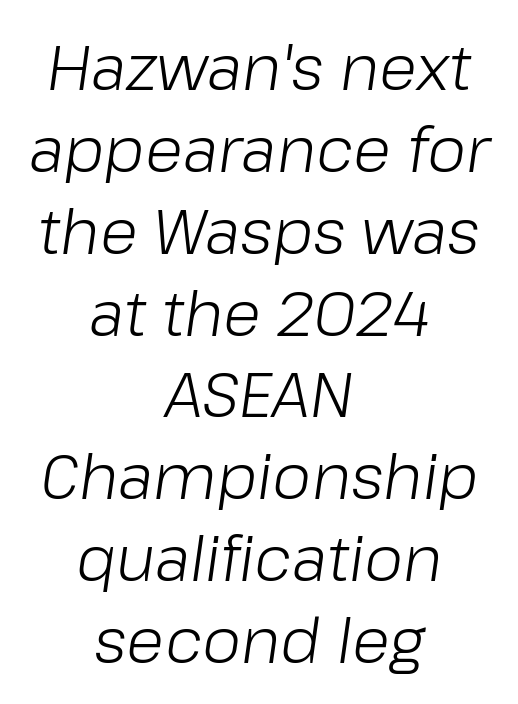
The image shows 62 px light type, italic (leaning right); set centered, normal line spacing (1.32x), normal letter spacing, not underlined; low stroke contrast and a medium x-height.
